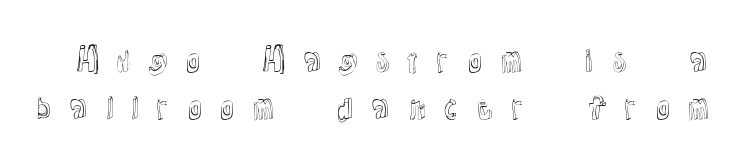
Q: Is the text italic (slanted)? A: No, it is upright.
Q: Is the text underlined? A: No.
Q: Is the spacing between letters normal or unusually wide? A: Unusually wide.
Q: Is the spacing between lines tight, normal or loose? A: Normal.
Q: Width (condensed, normal, or wide)? A: Normal.
Q: x-height? A: Medium.
Q: Monospaced? A: No.
